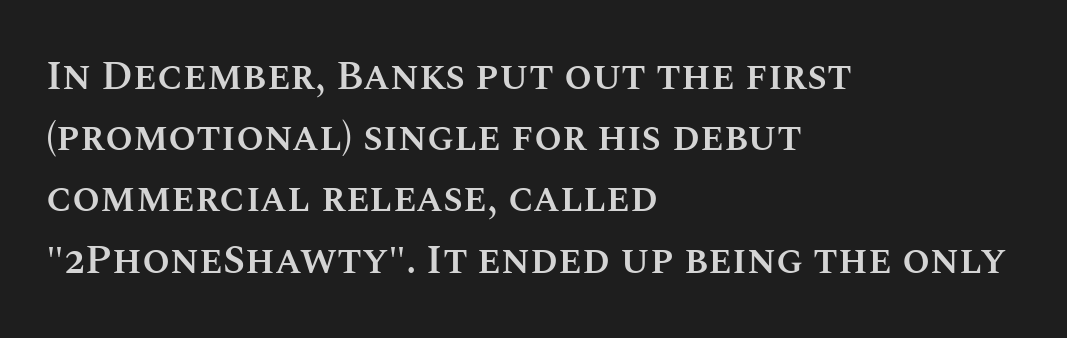
The image shows 40 px semibold type, upright; set left-aligned, normal line spacing (1.53x), normal letter spacing, not underlined; medium stroke contrast and a large x-height.
